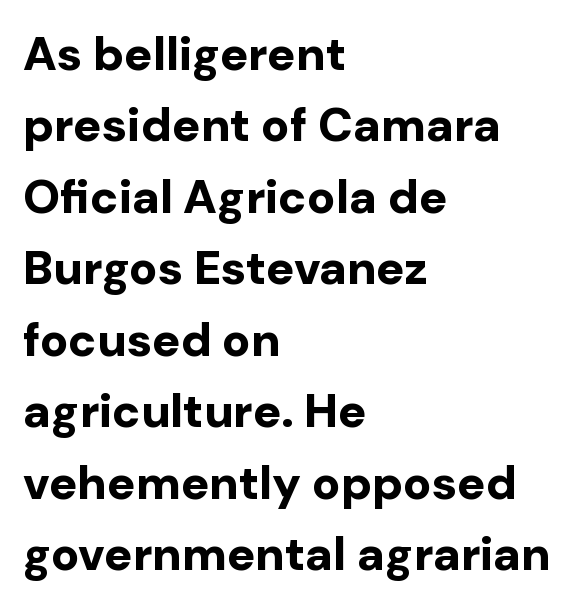
Q: Is the text bold? A: Yes.
Q: Is the text italic (slanted)? A: No, it is upright.
Q: Is the typeface a serif or a sans-serif typeface? A: Sans-serif.
Q: Is the text underlined? A: No.
Q: How is the paragraph aligned? A: Left-aligned.
Q: Is the spacing between letters normal or unusually wide? A: Normal.
Q: Is the spacing between lines tight, normal or loose? A: Normal.
Q: Width (condensed, normal, or wide)? A: Normal.
Q: Stroke contrast? A: Low.
Q: x-height? A: Medium.
Q: Monospaced? A: No.
